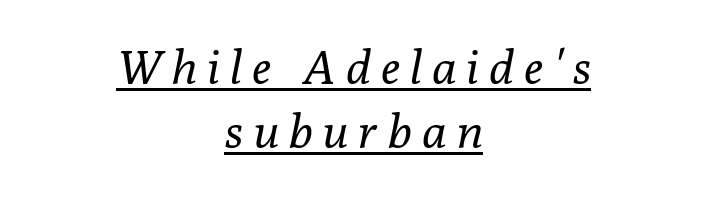
Q: Is the text bold? A: No.
Q: Is the text italic (slanted)? A: Yes, it leans right by about 10 degrees.
Q: Is the typeface a serif or a sans-serif typeface? A: Serif.
Q: Is the text underlined? A: Yes.
Q: How is the paragraph aligned? A: Centered.
Q: Is the spacing between letters normal or unusually wide? A: Unusually wide.
Q: Is the spacing between lines tight, normal or loose? A: Normal.
Q: Width (condensed, normal, or wide)? A: Normal.
Q: Stroke contrast? A: Low.
Q: x-height? A: Medium.
Q: Monospaced? A: No.
